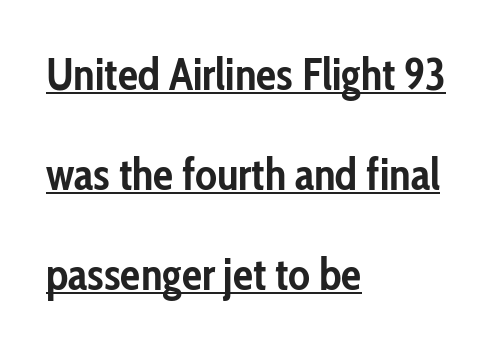
Ordinary non-slanted type is in use. Weight: bold. This is sans-serif lettering, the kind often seen on screens and signage. You could call the tracking neutral — neither tight nor loose. Teacher's note: observe the even left margin — that is flush-left alignment.
